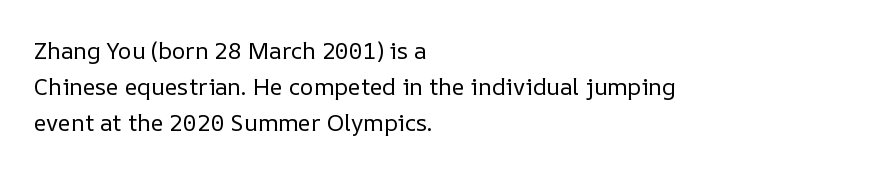
The foot of each line stays bare and open. It's the straight-up-and-down kind of type. The gaps between neighbouring characters are ordinary and unremarkable. A normal amount of white space separates one row of letters from the next. Typeset ragged right — the left edge is the straight one. Is the stroke heavy? The answer is a plain regular-or-lighter.
